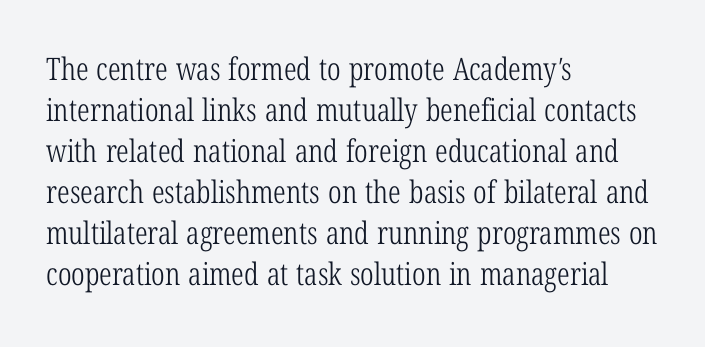
{"serif": "yes", "bold": "no", "weight": "light", "width": "condensed", "stroke_contrast": "low", "x_height": "medium", "monospaced": "no", "underline": "no", "align": "left", "line_spacing": "normal", "line_spacing_ratio": 1.32, "letter_spacing": "normal", "letter_spacing_em": 0.0, "glyph_px": 31}
